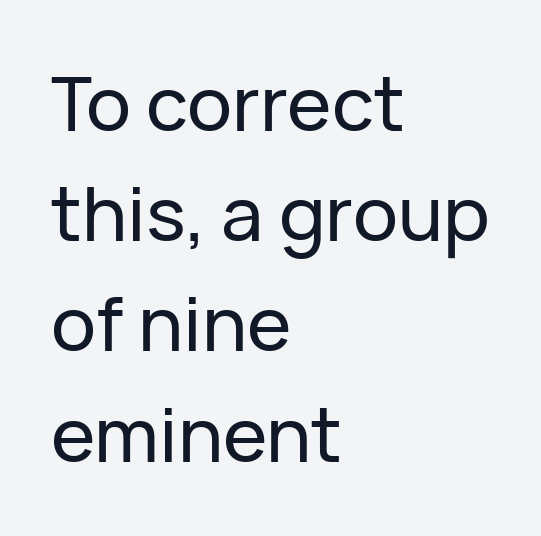
This sample uses plain, unmodified letter spacing. Proportional: the letters do not fall into vertical columns. Type without underlining. Typographically, this falls in the sans-serif category. These lines are set flush left with a ragged right edge. The designer left line spacing at the default.
